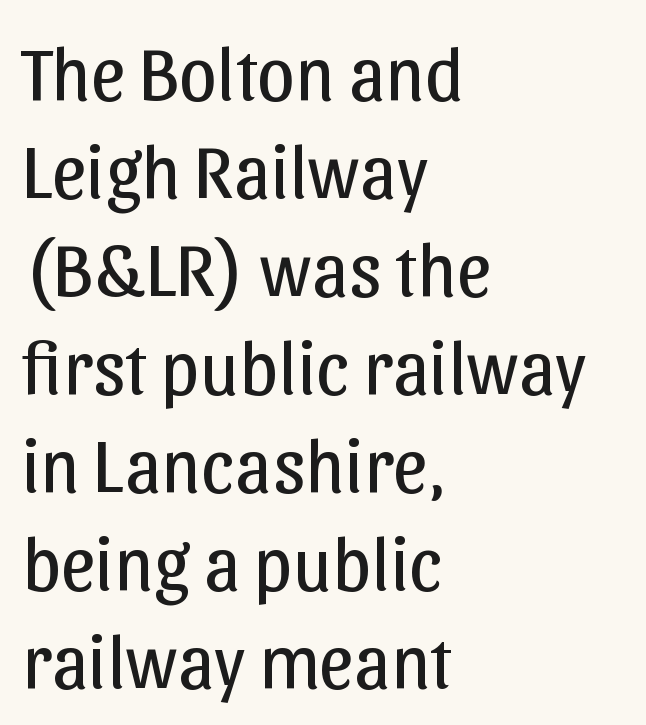
{"serif": "no", "italic": "no", "bold": "no", "weight": "regular", "width": "normal", "stroke_contrast": "low", "x_height": "medium", "monospaced": "no", "underline": "no", "align": "left", "line_spacing": "normal", "line_spacing_ratio": 1.29, "letter_spacing": "normal", "letter_spacing_em": 0.0, "glyph_px": 76}
